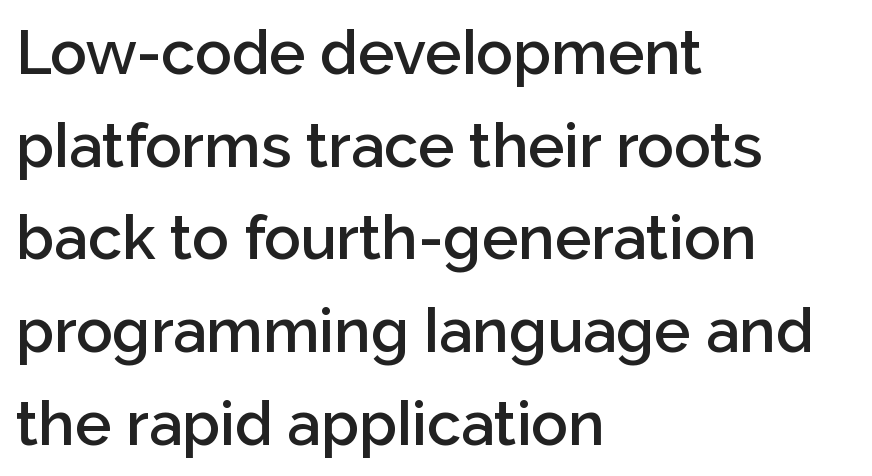
{"serif": "no", "italic": "no", "bold": "semi", "weight": "semibold", "width": "normal", "stroke_contrast": "low", "x_height": "medium", "monospaced": "no", "underline": "no", "align": "left", "line_spacing": "normal", "line_spacing_ratio": 1.52, "letter_spacing": "normal", "letter_spacing_em": 0.0, "glyph_px": 61}
